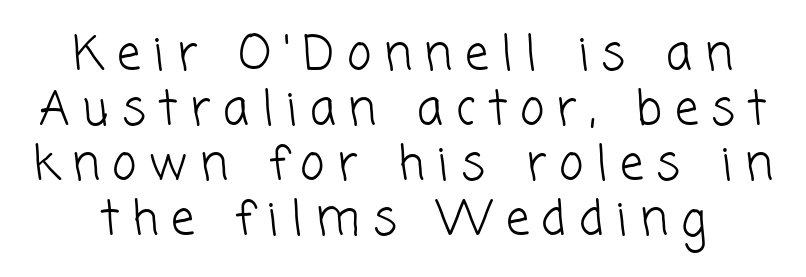
Q: Is the text bold? A: No.
Q: Is the typeface a serif or a sans-serif typeface? A: Sans-serif.
Q: Is the text underlined? A: No.
Q: Is the spacing between letters normal or unusually wide? A: Unusually wide.
Q: Width (condensed, normal, or wide)? A: Normal.
Q: Stroke contrast? A: Low.
Q: x-height? A: Medium.
Q: Monospaced? A: No.
